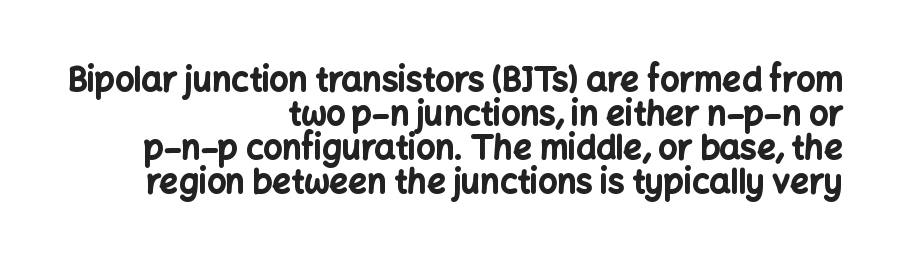
Q: Is the text bold? A: Yes.
Q: Is the text italic (slanted)? A: No, it is upright.
Q: Is the typeface a serif or a sans-serif typeface? A: Sans-serif.
Q: Is the text underlined? A: No.
Q: How is the paragraph aligned? A: Right-aligned.
Q: Is the spacing between letters normal or unusually wide? A: Normal.
Q: Is the spacing between lines tight, normal or loose? A: Tight.
Q: Width (condensed, normal, or wide)? A: Normal.
Q: Stroke contrast? A: Low.
Q: x-height? A: Medium.
Q: Monospaced? A: No.
